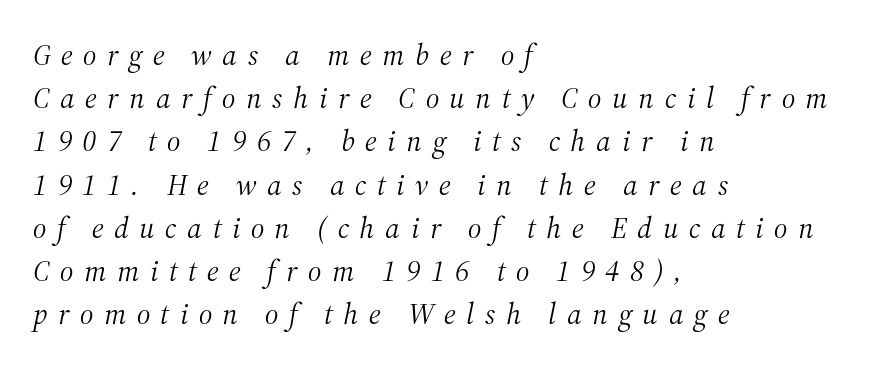
{"serif": "yes", "italic": "yes", "lean": "right", "slant_degrees": 12, "bold": "no", "weight": "light", "width": "normal", "stroke_contrast": "medium", "x_height": "medium", "monospaced": "no", "underline": "no", "align": "left", "line_spacing": "normal", "line_spacing_ratio": 1.44, "letter_spacing": "wide", "letter_spacing_em": 0.35, "glyph_px": 30}
